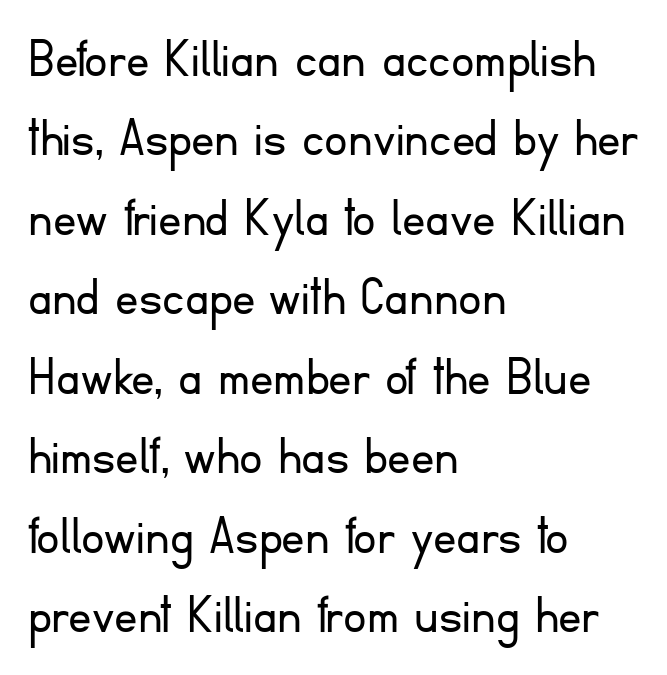
Q: Is the text bold? A: No.
Q: Is the text italic (slanted)? A: No, it is upright.
Q: Is the typeface a serif or a sans-serif typeface? A: Sans-serif.
Q: Is the text underlined? A: No.
Q: How is the paragraph aligned? A: Left-aligned.
Q: Is the spacing between letters normal or unusually wide? A: Normal.
Q: Is the spacing between lines tight, normal or loose? A: Normal.
Q: Width (condensed, normal, or wide)? A: Normal.
Q: Stroke contrast? A: Low.
Q: x-height? A: Small.
Q: Monospaced? A: No.
